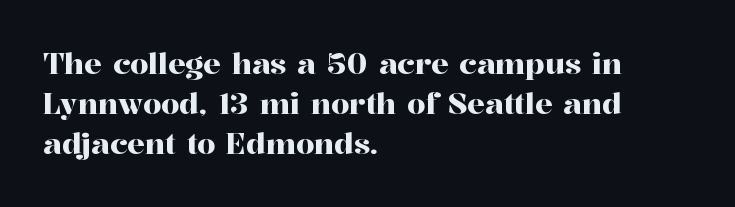
{"serif": "yes", "italic": "no", "width": "normal", "stroke_contrast": "high", "x_height": "medium", "monospaced": "no", "underline": "no", "align": "left", "line_spacing": "normal", "line_spacing_ratio": 1.38, "letter_spacing": "normal", "letter_spacing_em": 0.0, "glyph_px": 29}
